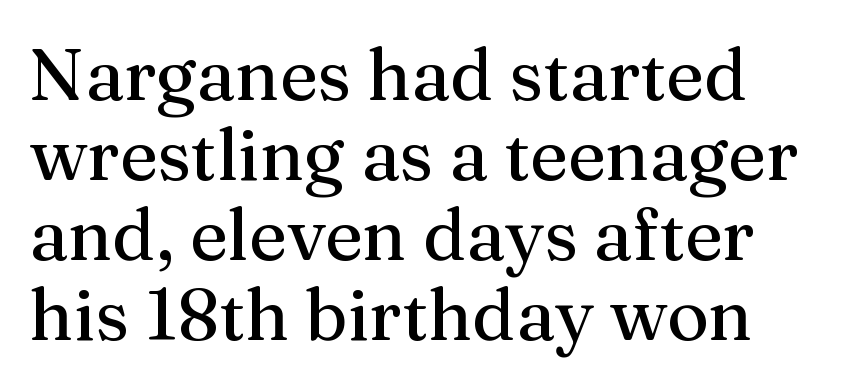
{"serif": "yes", "italic": "no", "width": "normal", "stroke_contrast": "medium", "x_height": "medium", "monospaced": "no", "underline": "no", "align": "left", "line_spacing": "tight", "line_spacing_ratio": 1.11, "letter_spacing": "normal", "letter_spacing_em": 0.0, "glyph_px": 72}
